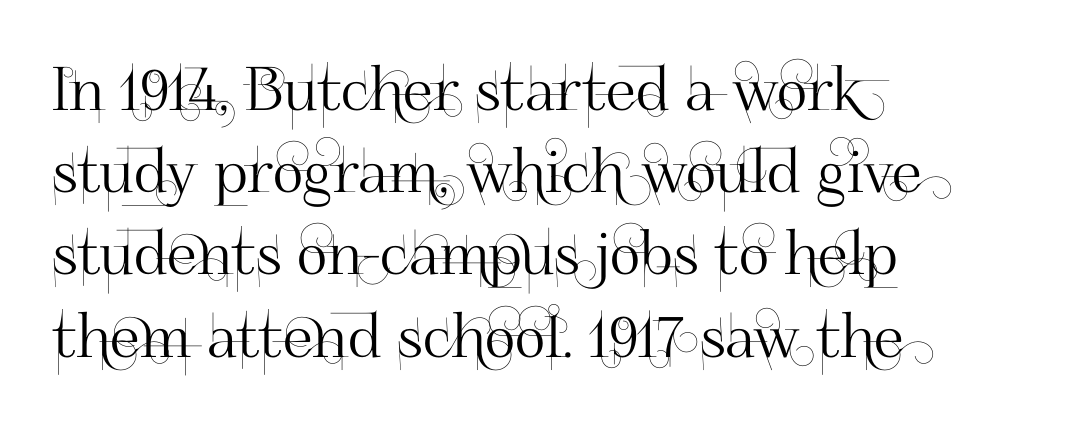
Q: Is the text italic (slanted)? A: No, it is upright.
Q: Is the typeface a serif or a sans-serif typeface? A: Sans-serif.
Q: Is the text underlined? A: No.
Q: How is the paragraph aligned? A: Left-aligned.
Q: Is the spacing between letters normal or unusually wide? A: Normal.
Q: Is the spacing between lines tight, normal or loose? A: Normal.
Q: Width (condensed, normal, or wide)? A: Normal.
Q: Stroke contrast? A: High.
Q: x-height? A: Small.
Q: Monospaced? A: No.
